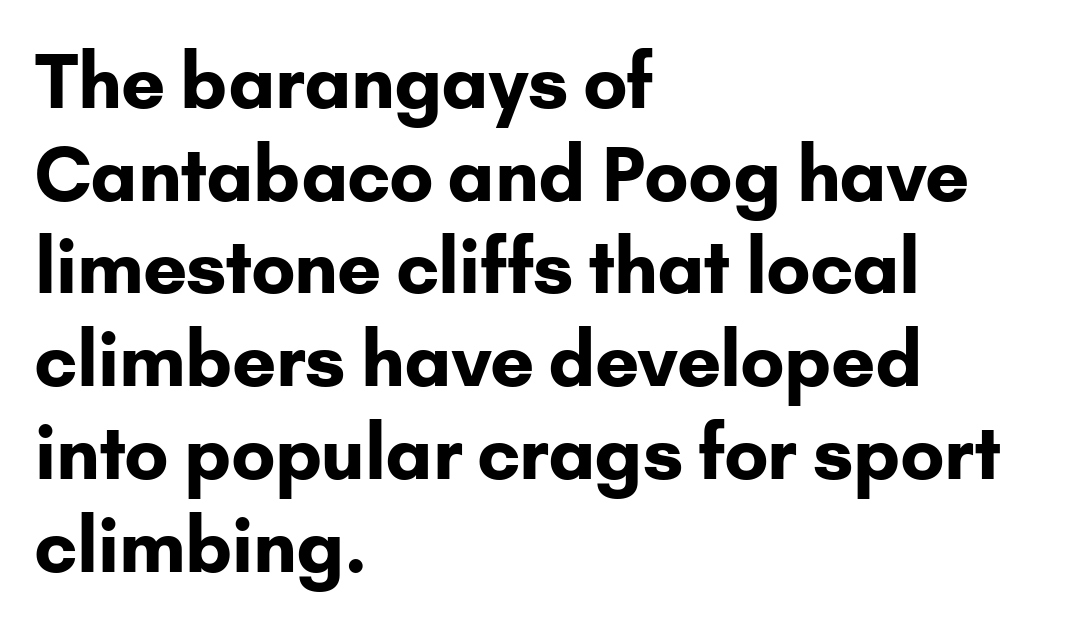
The image shows 73 px bold sans-serif type, upright; set left-aligned, normal line spacing (1.27x), normal letter spacing, not underlined; low stroke contrast and a small x-height.
